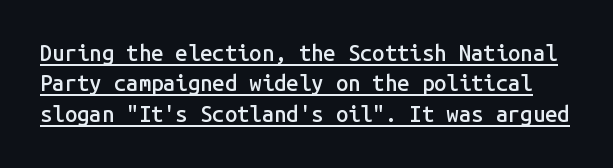
Q: Is the text bold? A: Semi-bold.
Q: Is the text italic (slanted)? A: No, it is upright.
Q: Is the text underlined? A: Yes.
Q: Is the spacing between letters normal or unusually wide? A: Normal.
Q: Is the spacing between lines tight, normal or loose? A: Normal.
